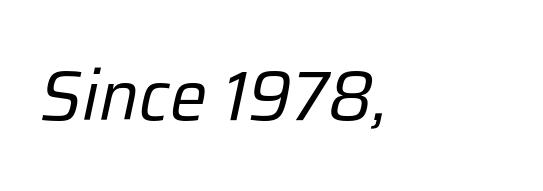
The passage shown is typed in a proportional face where columns would drift. Every character sits at an angle, as italics do. These lines keep a tight, regular rhythm from letter to letter. The space directly below the letters is spotless. This is not heavy type; no bold has been used.
